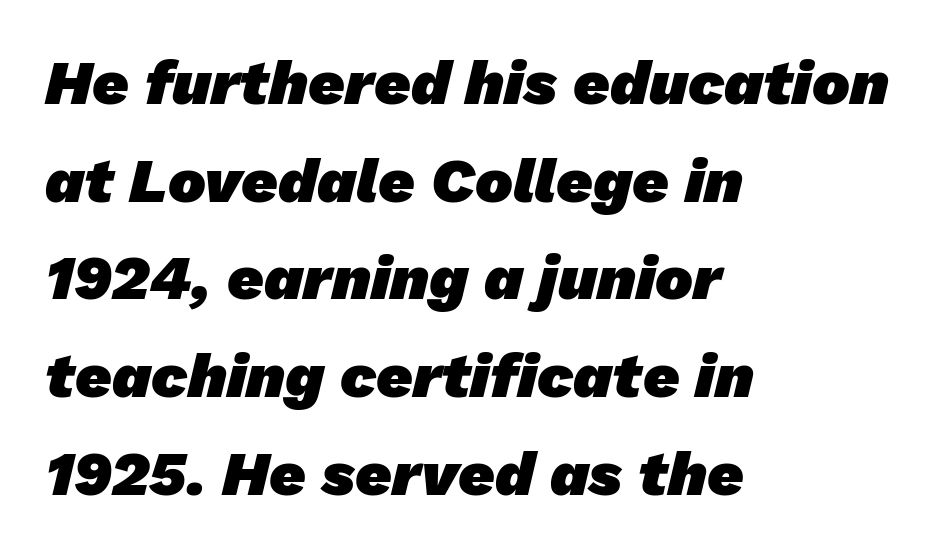
The space between consecutive lines is moderate. Quick note: underline off. A sans-serif font was chosen for this passage. Between one letter and the next there's only the usual sliver of space. The passage shown is typed in a proportional face where columns would drift.
